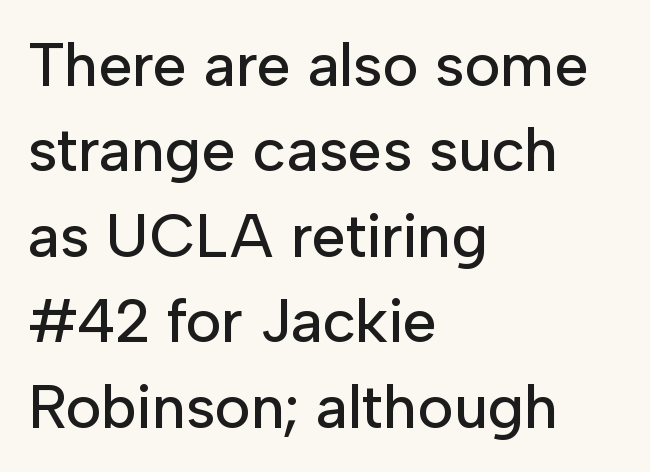
Q: Is the text italic (slanted)? A: No, it is upright.
Q: Is the typeface a serif or a sans-serif typeface? A: Sans-serif.
Q: Is the text underlined? A: No.
Q: How is the paragraph aligned? A: Left-aligned.
Q: Is the spacing between letters normal or unusually wide? A: Normal.
Q: Is the spacing between lines tight, normal or loose? A: Normal.
Q: Width (condensed, normal, or wide)? A: Normal.
Q: Stroke contrast? A: Low.
Q: x-height? A: Medium.
Q: Monospaced? A: No.
